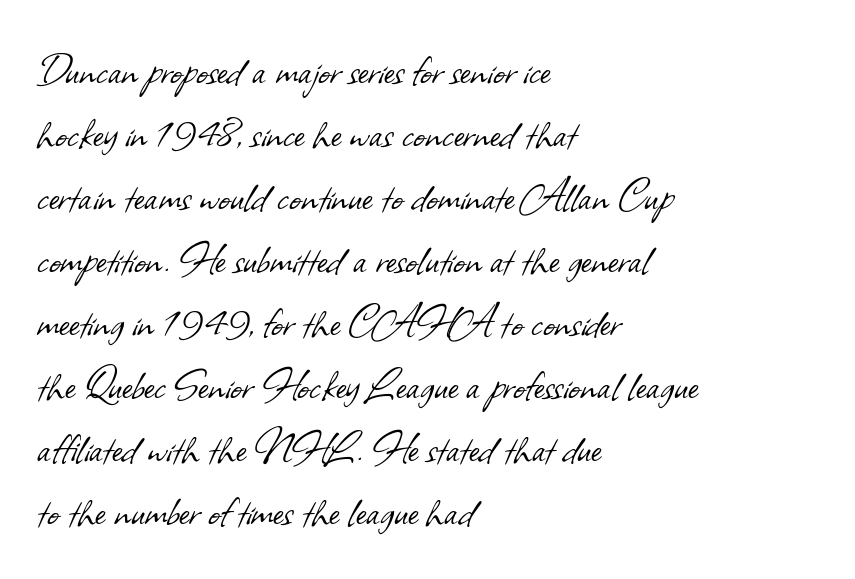
The image shows 50 px light sans-serif type; set left-aligned, normal line spacing (1.26x), normal letter spacing, not underlined; low stroke contrast and a small x-height.
